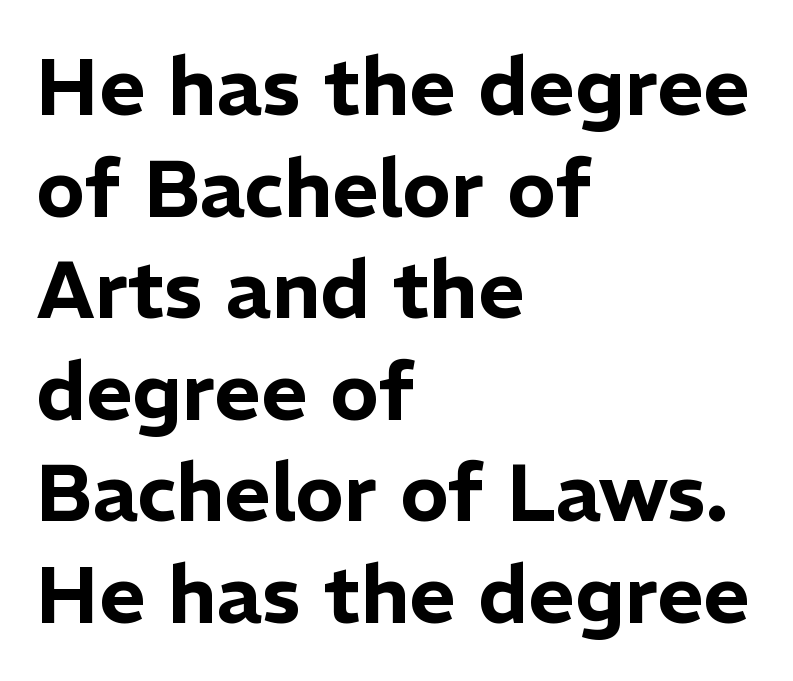
{"serif": "no", "italic": "no", "width": "normal", "stroke_contrast": "low", "x_height": "medium", "monospaced": "no", "underline": "no", "align": "left", "line_spacing": "normal", "line_spacing_ratio": 1.27, "letter_spacing": "normal", "letter_spacing_em": 0.0, "glyph_px": 80}
